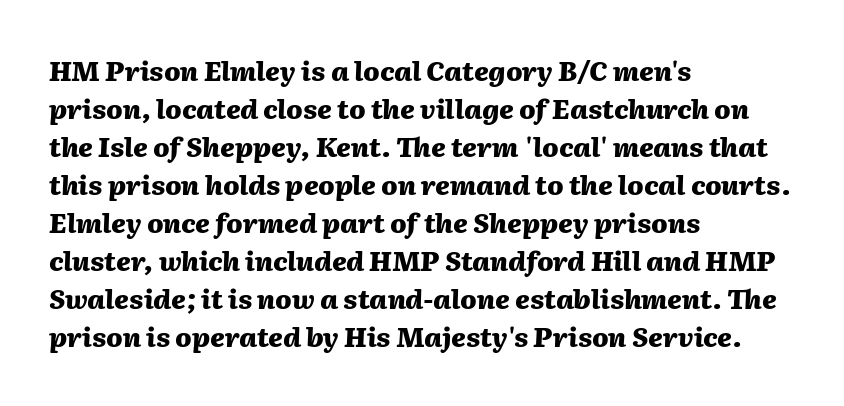
Q: Is the text bold? A: Yes.
Q: Is the text italic (slanted)? A: Yes, it leans right by about 2 degrees.
Q: Is the text underlined? A: No.
Q: How is the paragraph aligned? A: Left-aligned.
Q: Is the spacing between letters normal or unusually wide? A: Normal.
Q: Is the spacing between lines tight, normal or loose? A: Normal.
